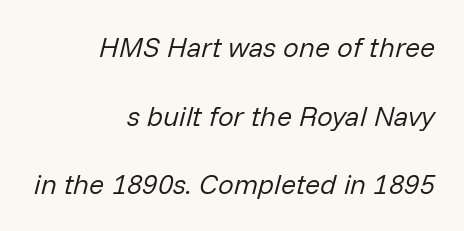
Q: Is the text bold? A: No.
Q: Is the text italic (slanted)? A: Yes, it leans right by about 14 degrees.
Q: Is the text underlined? A: No.
Q: How is the paragraph aligned? A: Right-aligned.
Q: Is the spacing between letters normal or unusually wide? A: Normal.
Q: Is the spacing between lines tight, normal or loose? A: Loose.
Q: Width (condensed, normal, or wide)? A: Normal.
Q: Stroke contrast? A: Low.
Q: x-height? A: Medium.
Q: Monospaced? A: No.
